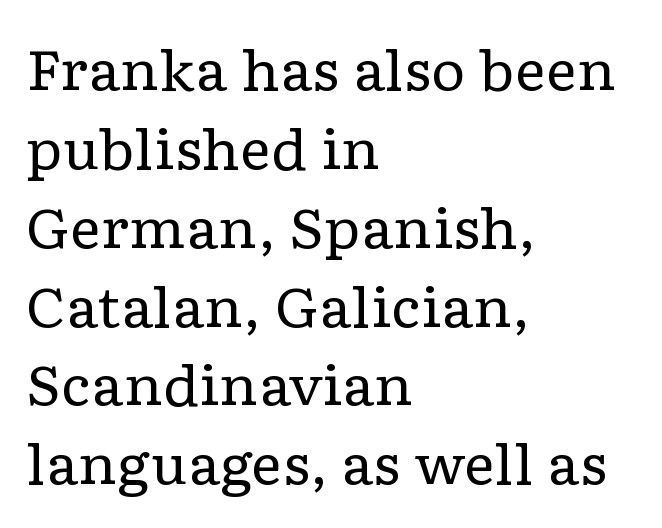
The image shows 54 px regular-weight, wide serif type, upright; set left-aligned, normal line spacing (1.46x), normal letter spacing, not underlined; low stroke contrast and a medium x-height.
